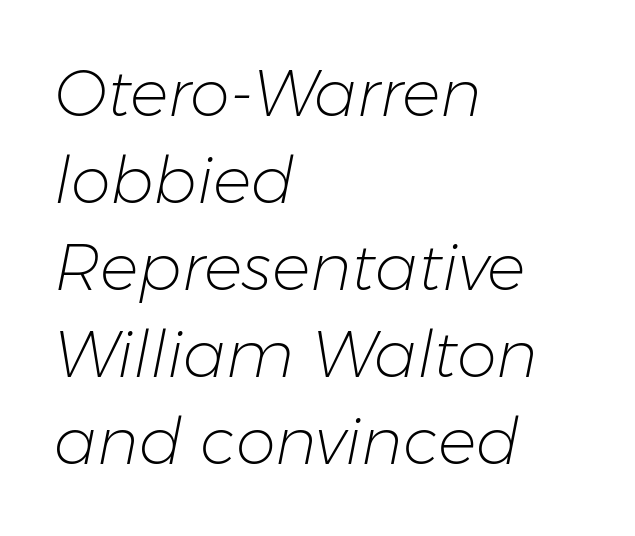
The image shows 64 px light type, italic (leaning right); set left-aligned, normal line spacing (1.36x), normal letter spacing, not underlined; low stroke contrast and a medium x-height.
